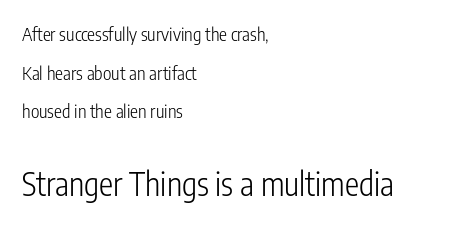
The image shows 32 px light, condensed sans-serif type, upright; set left-aligned, loose line spacing (2.14x), normal letter spacing, not underlined; the second (bottom) block is 1.78x larger; low stroke contrast and a medium x-height.
